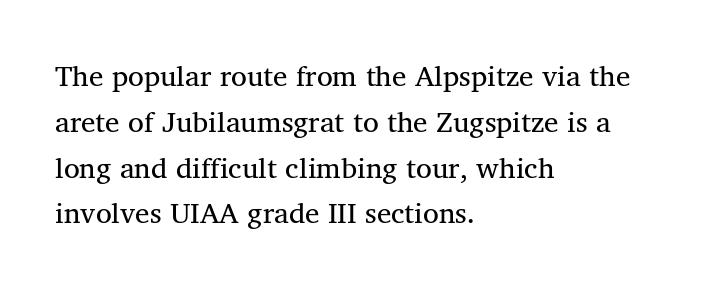
{"serif": "yes", "width": "normal", "stroke_contrast": "medium", "x_height": "medium", "monospaced": "no", "underline": "no", "align": "left", "line_spacing": "normal", "line_spacing_ratio": 1.58, "letter_spacing": "normal", "letter_spacing_em": 0.0, "glyph_px": 29}
